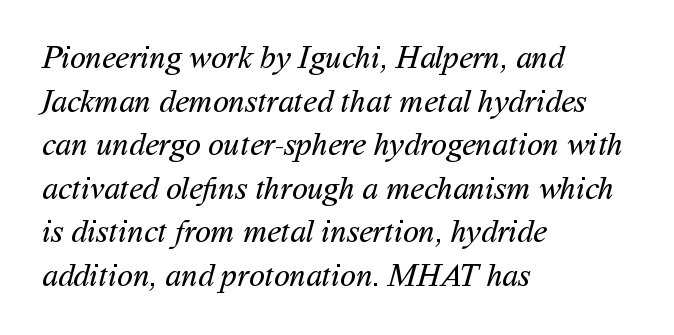
The image shows 32 px regular-weight sans-serif type; set left-aligned, normal line spacing (1.36x), normal letter spacing, not underlined; medium stroke contrast and a medium x-height.
